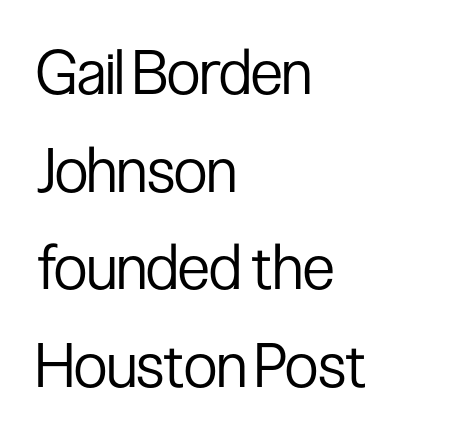
Q: Is the text bold? A: No.
Q: Is the text italic (slanted)? A: No, it is upright.
Q: Is the typeface a serif or a sans-serif typeface? A: Sans-serif.
Q: Is the text underlined? A: No.
Q: How is the paragraph aligned? A: Left-aligned.
Q: Is the spacing between letters normal or unusually wide? A: Normal.
Q: Is the spacing between lines tight, normal or loose? A: Normal.
Q: Width (condensed, normal, or wide)? A: Condensed.
Q: Stroke contrast? A: Low.
Q: x-height? A: Medium.
Q: Monospaced? A: No.
